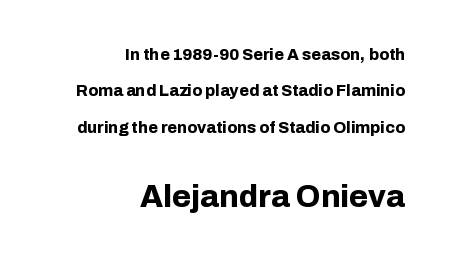
You could not count columns in this text — the font is proportionally spaced. Baseline-to-baseline distance is far greater than the letter height. Type size steps up from the first block to the second. Does the weight exceed regular? Yes, all the way to bold. Glyph-to-glyph distance matches everyday printed text.
